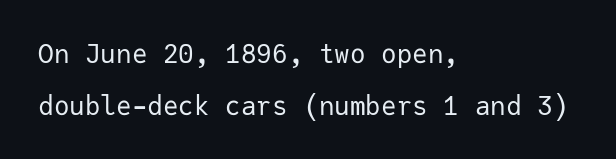
{"italic": "no", "bold": "no", "underline": "no", "align": "left", "line_spacing": "loose", "line_spacing_ratio": 1.99, "letter_spacing": "normal", "letter_spacing_em": 0.0, "glyph_px": 26}
